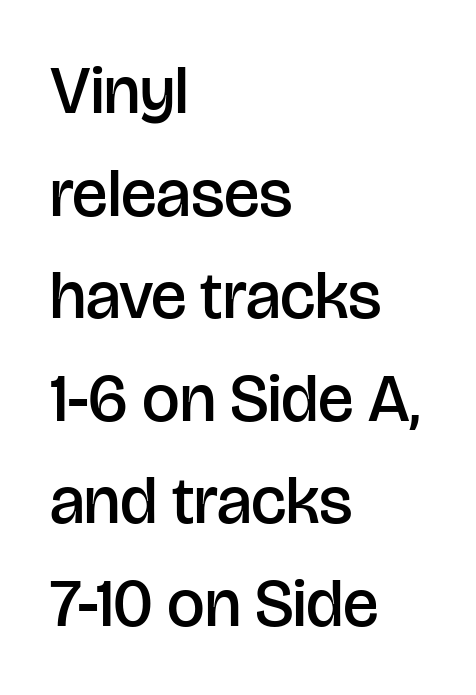
Typeset ragged right — the left edge is the straight one. Type style note: lacks serifs. This is roman type, the default non-slanted kind. The gaps between neighbouring characters are ordinary and unremarkable. A fair bit of extra ink — the face is semibold, not bold.
